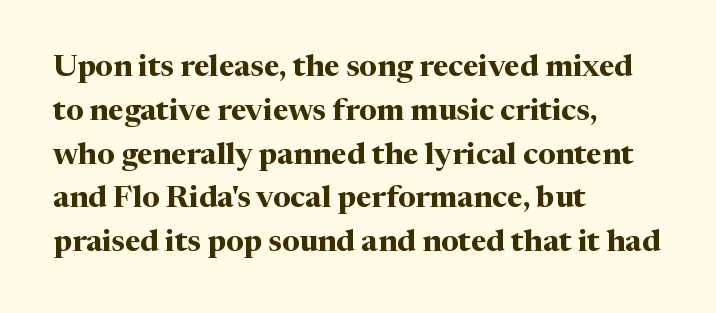
{"serif": "yes", "italic": "no", "bold": "yes", "weight": "bold", "width": "normal", "stroke_contrast": "medium", "x_height": "medium", "monospaced": "no", "underline": "no", "align": "left", "line_spacing": "normal", "line_spacing_ratio": 1.46, "letter_spacing": "normal", "letter_spacing_em": 0.0, "glyph_px": 30}
